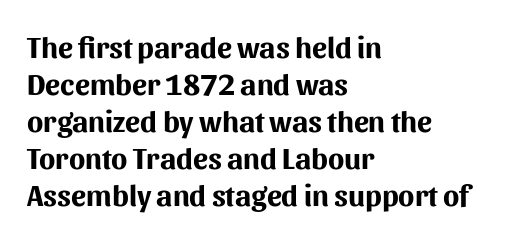
The image shows 30 px bold sans-serif type, upright; set left-aligned, line spacing 1.23x, normal letter spacing, not underlined; medium stroke contrast and a medium x-height.
